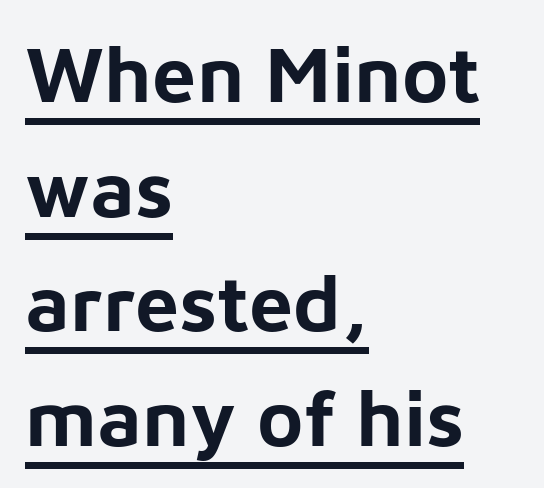
{"serif": "no", "italic": "no", "bold": "yes", "weight": "bold", "width": "normal", "stroke_contrast": "low", "x_height": "medium", "monospaced": "no", "underline": "yes", "align": "left", "line_spacing": "normal", "line_spacing_ratio": 1.45, "letter_spacing": "normal", "letter_spacing_em": 0.0, "glyph_px": 79}
